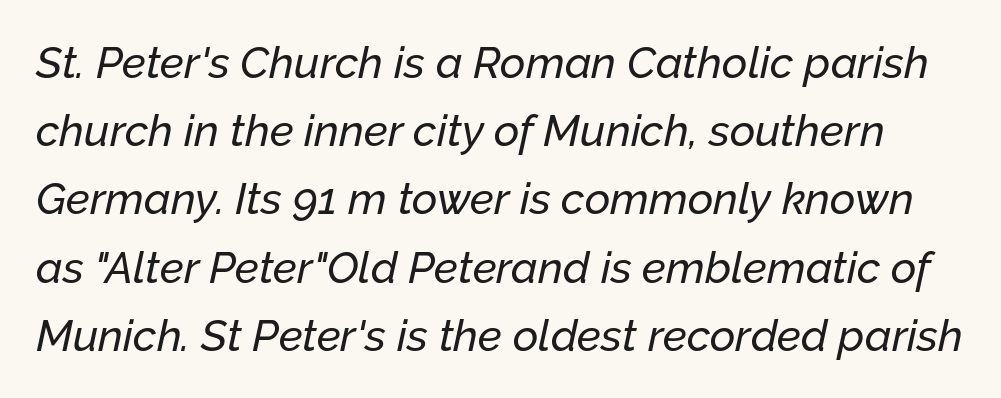
The image shows 44 px text type, italic (leaning right); set normal line spacing (1.55x), normal letter spacing, not underlined; low stroke contrast and a medium x-height.
